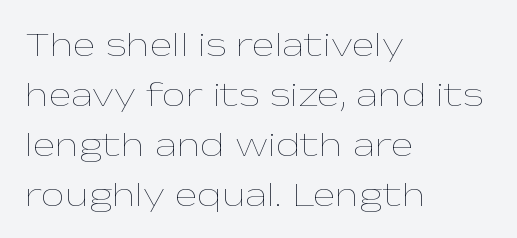
The image shows 34 px thin, wide type, upright; set left-aligned, normal line spacing (1.47x), normal letter spacing, not underlined; low stroke contrast and a medium x-height.
